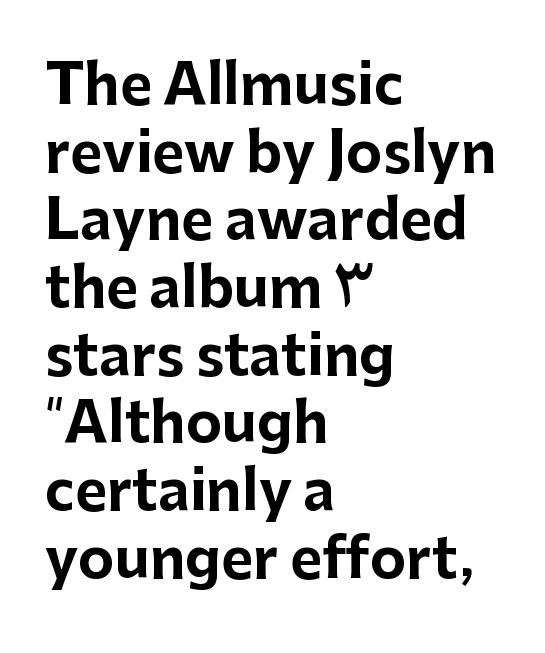
Q: Is the text bold? A: Yes.
Q: Is the text italic (slanted)? A: No, it is upright.
Q: Is the typeface a serif or a sans-serif typeface? A: Sans-serif.
Q: Is the text underlined? A: No.
Q: How is the paragraph aligned? A: Left-aligned.
Q: Is the spacing between letters normal or unusually wide? A: Normal.
Q: Width (condensed, normal, or wide)? A: Normal.
Q: Stroke contrast? A: Low.
Q: x-height? A: Medium.
Q: Monospaced? A: No.
